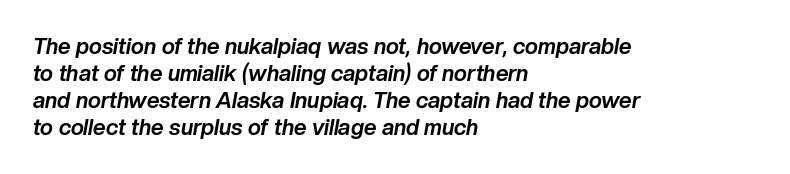
Q: Is the text bold? A: Yes.
Q: Is the text italic (slanted)? A: Yes, it leans right by about 10 degrees.
Q: Is the text underlined? A: No.
Q: How is the paragraph aligned? A: Left-aligned.
Q: Is the spacing between letters normal or unusually wide? A: Normal.
